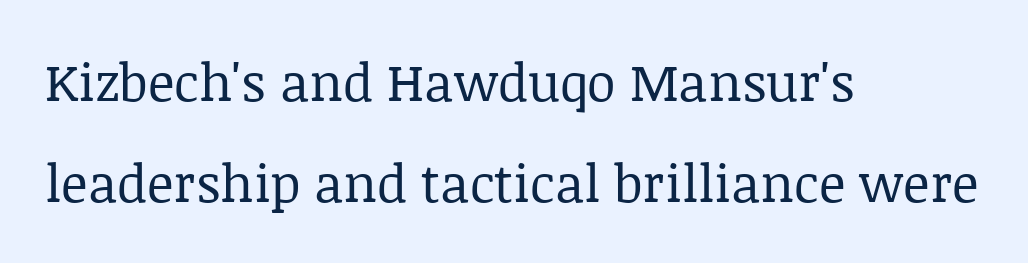
A student would call this left alignment; a typographer would say flush left, rag right. Unlike a clean sans, this face finishes its strokes with serifs. The block of text is sparse from top to bottom, with ample space between rows. Between one letter and the next there's only the usual sliver of space.
